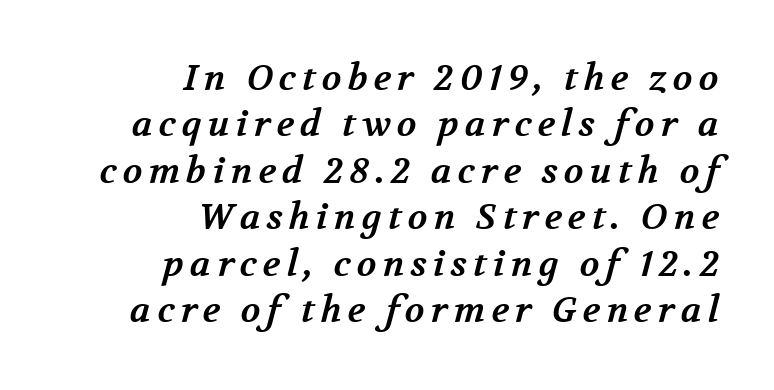
{"serif": "yes", "bold": "yes", "weight": "bold", "width": "normal", "stroke_contrast": "medium", "x_height": "medium", "monospaced": "no", "underline": "no", "align": "right", "line_spacing": "normal", "line_spacing_ratio": 1.29, "glyph_px": 36}
